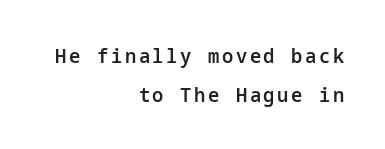
Q: Is the text bold? A: Semi-bold.
Q: Is the text italic (slanted)? A: No, it is upright.
Q: Is the text underlined? A: No.
Q: How is the paragraph aligned? A: Right-aligned.
Q: Is the spacing between lines tight, normal or loose? A: Loose.
